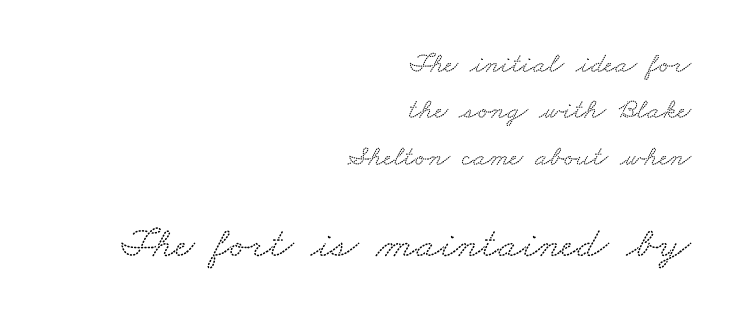
{"serif": "yes", "width": "wide", "stroke_contrast": "low", "x_height": "small", "monospaced": "no", "underline": "no", "align": "right", "line_spacing": "normal", "line_spacing_ratio": 1.6, "letter_spacing": "normal", "letter_spacing_em": 0.0, "larger_block": "second", "size_ratio": 1.52, "glyph_px": 44}
